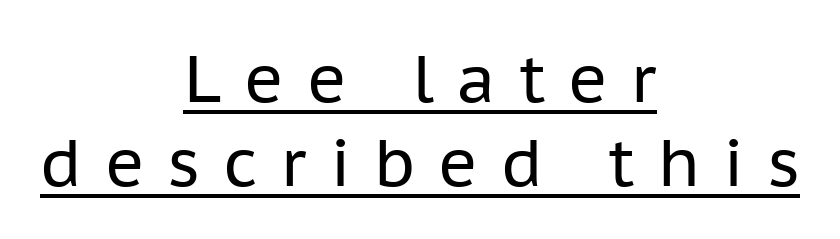
Centered paragraph, ragged on both sides. Do the characters align in a grid? No, the font is proportional. The leading is moderate, giving the passage an even texture. You can see a thin bar hugging the bottom of the glyphs.
